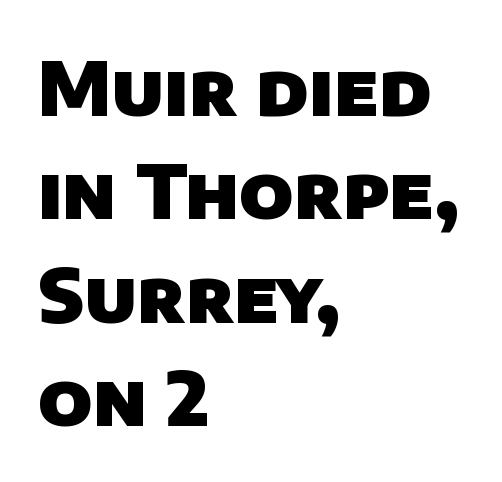
This block has exactly the height ordinary leading produces. Weight check: bold — yes, fully. Does the copy run flush right? No — it runs flush left. The letterforms sit shoulder to shoulder at normal distance. The baseline area is clear. Look at the bottom of the vertical strokes: they stop flat, with no serifs.
